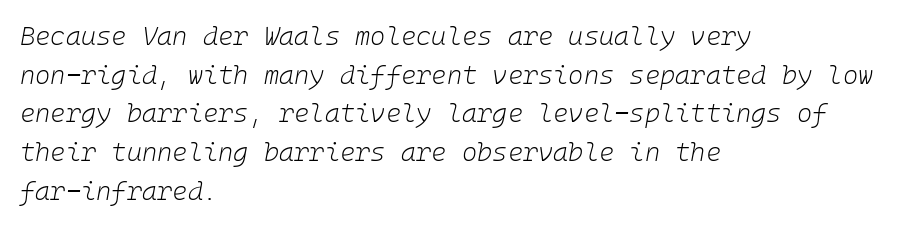
{"italic": "yes", "lean": "right", "slant_degrees": 10, "bold": "no", "underline": "no", "align": "left", "line_spacing": "normal", "line_spacing_ratio": 1.49, "letter_spacing": "normal", "letter_spacing_em": 0.0, "glyph_px": 26}
